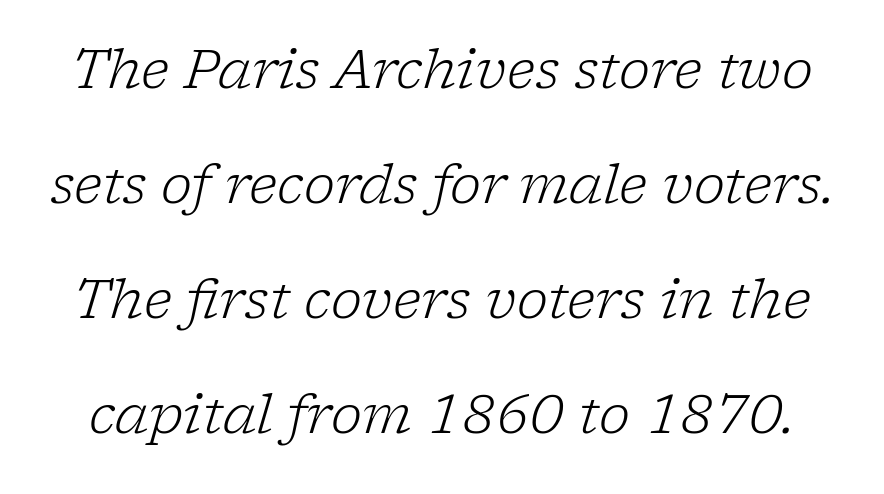
{"serif": "yes", "italic": "yes", "lean": "right", "slant_degrees": 17, "bold": "no", "weight": "light", "width": "normal", "stroke_contrast": "low", "x_height": "medium", "monospaced": "no", "underline": "no", "line_spacing": "loose", "line_spacing_ratio": 2.17, "letter_spacing": "normal", "letter_spacing_em": 0.0, "glyph_px": 53}
